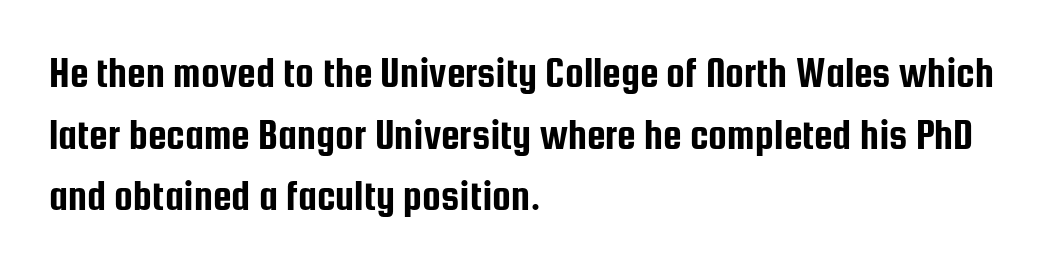
The image shows 42 px condensed sans-serif type, upright; set left-aligned, normal line spacing (1.47x), normal letter spacing, not underlined; low stroke contrast and a medium x-height.
